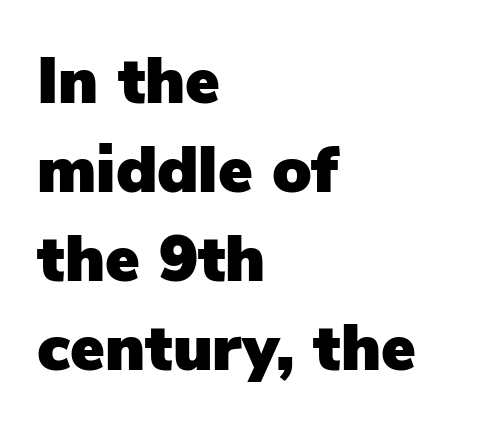
{"serif": "no", "italic": "no", "width": "normal", "stroke_contrast": "low", "x_height": "medium", "monospaced": "no", "underline": "no", "align": "left", "line_spacing": "normal", "line_spacing_ratio": 1.37, "letter_spacing": "normal", "letter_spacing_em": 0.0, "glyph_px": 65}
